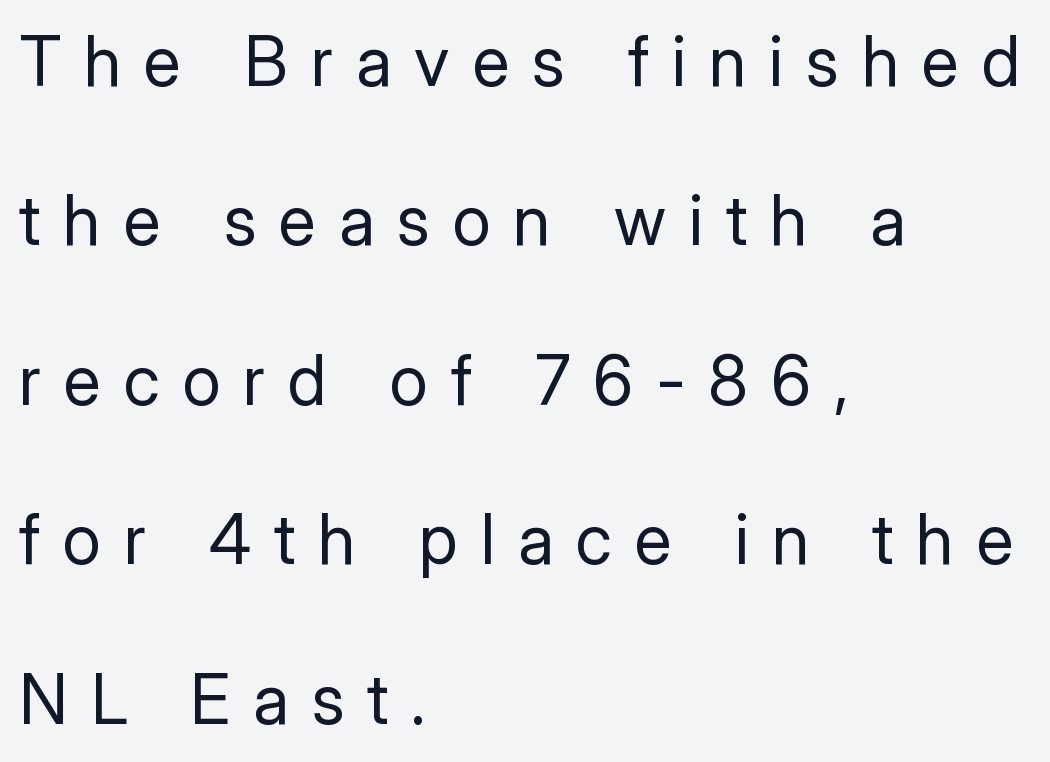
Teacher's note: observe the even left margin — that is flush-left alignment. The weight tops out at a normal text grade. The passage shown is typed in a proportional face where columns would drift. Unmarked baselines from the first word to the last. These lines are composed in type without serifs.
